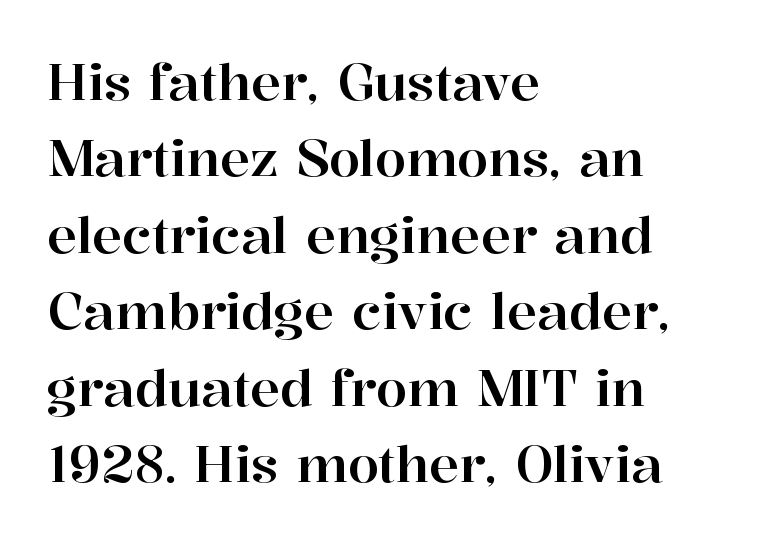
{"serif": "yes", "italic": "no", "width": "normal", "stroke_contrast": "high", "x_height": "medium", "monospaced": "no", "underline": "no", "align": "left", "line_spacing": "normal", "line_spacing_ratio": 1.53, "letter_spacing": "normal", "letter_spacing_em": 0.0, "glyph_px": 50}
